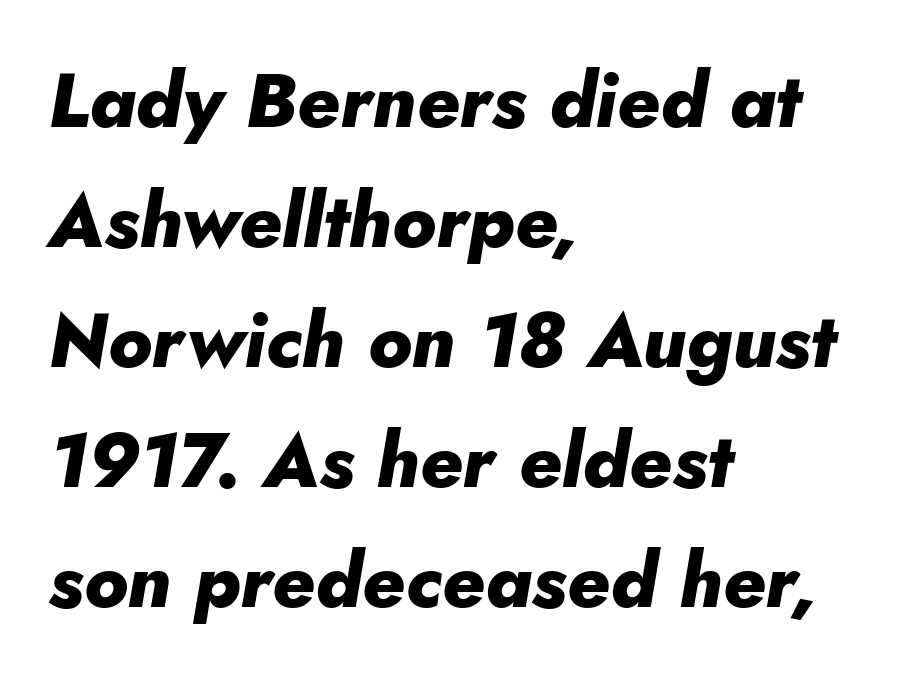
The image shows 76 px heavy type, italic (leaning right); set left-aligned, normal line spacing (1.58x), normal letter spacing, not underlined; low stroke contrast and a small x-height.
